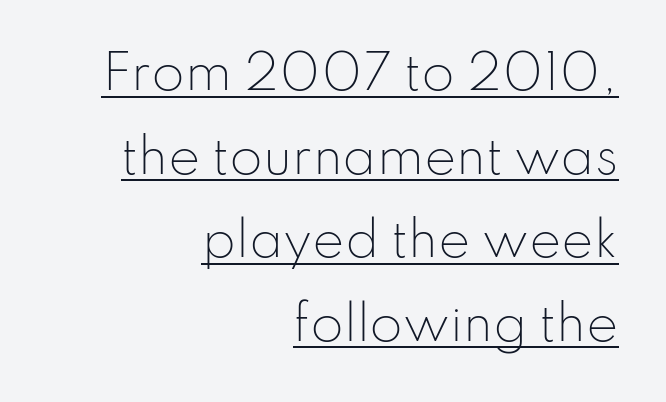
The image shows 48 px light sans-serif type, upright; set right-aligned, line spacing 1.74x, normal letter spacing, underlined; low stroke contrast and a small x-height.
